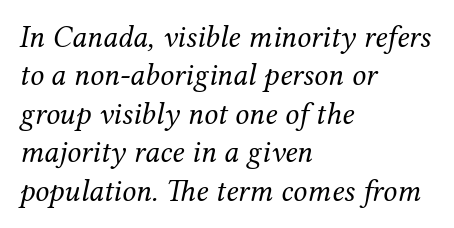
The image shows 31 px regular-weight serif type, italic (leaning right); set left-aligned, line spacing 1.24x, normal letter spacing, not underlined; medium stroke contrast and a medium x-height.
